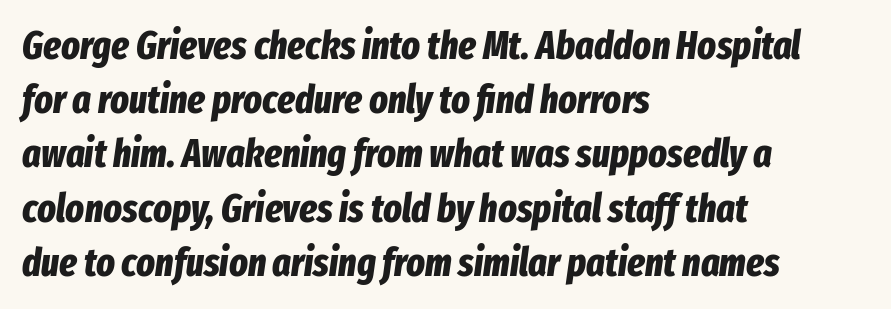
{"italic": "yes", "lean": "right", "slant_degrees": 8, "bold": "yes", "weight": "bold", "width": "condensed", "stroke_contrast": "low", "x_height": "medium", "monospaced": "no", "underline": "no", "align": "left", "line_spacing": "normal", "line_spacing_ratio": 1.39, "letter_spacing": "normal", "letter_spacing_em": 0.0, "glyph_px": 39}
